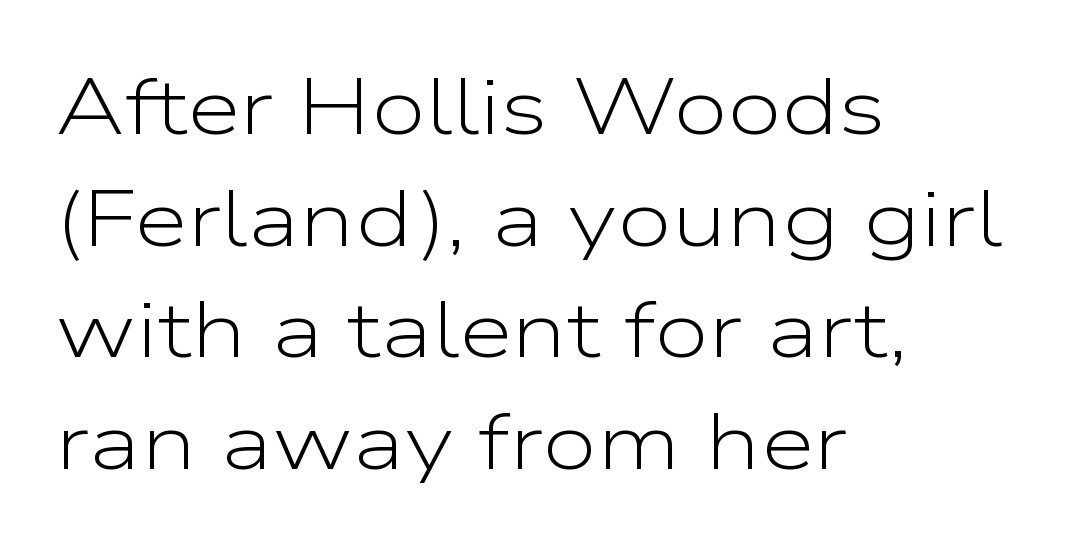
Stems and bowls with no extra thickness — not bold. Spacing verdict: proportional, widths tailored to each character. The ragged edge is on the right, which tells us the setting is flush left. Each letter's strokes conclude bluntly, with no projecting serifs.
